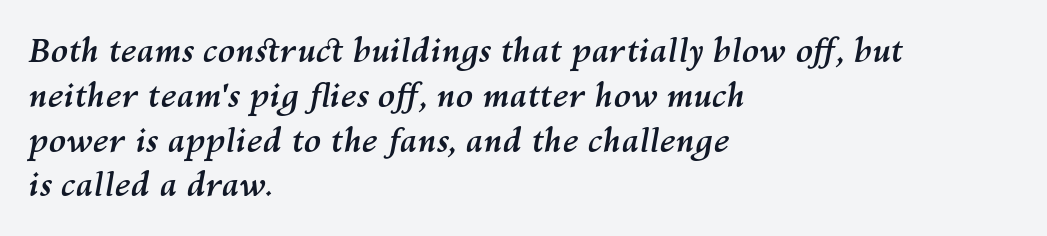
Q: Is the text bold? A: Yes.
Q: Is the text italic (slanted)? A: Yes, it leans right by about 10 degrees.
Q: Is the text underlined? A: No.
Q: How is the paragraph aligned? A: Left-aligned.
Q: Is the spacing between letters normal or unusually wide? A: Normal.
Q: Is the spacing between lines tight, normal or loose? A: Normal.
Q: Width (condensed, normal, or wide)? A: Normal.
Q: Stroke contrast? A: Medium.
Q: x-height? A: Medium.
Q: Monospaced? A: No.
